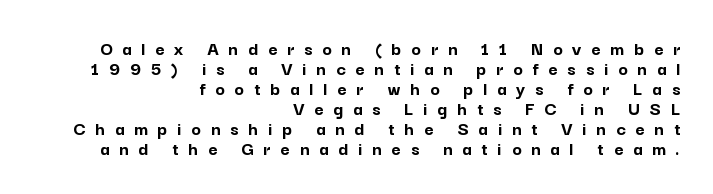
What weight is shown? A full bold with thick strokes. Do the letters lean? They stand straight. Tracking here is generous; glyphs stand well apart from one another. The block of text is dense from top to bottom, with scant space between rows. The lines are quadded right. Plain, unruled lines of type.
